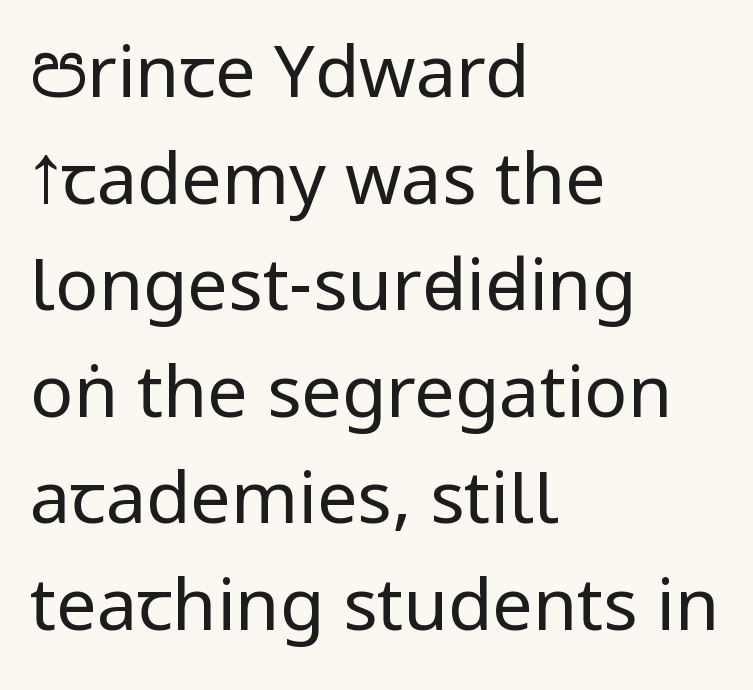
The image shows 72 px regular-weight, condensed sans-serif type, upright; set left-aligned, normal line spacing (1.48x), normal letter spacing, not underlined; low stroke contrast and a large x-height.
